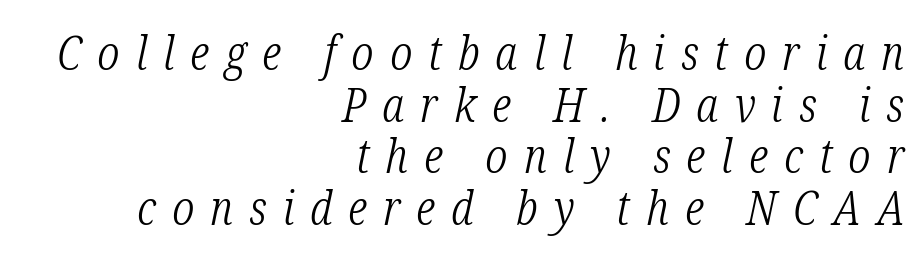
The image shows 47 px light, condensed serif type, italic (leaning right); set right-aligned, tight line spacing (1.1x), unusually wide letter spacing (+0.34 em), not underlined; low stroke contrast and a medium x-height.
